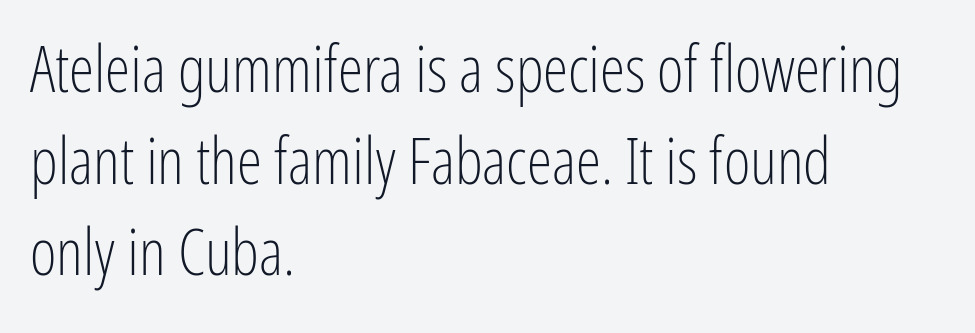
The image shows 64 px light, condensed sans-serif type, upright; set left-aligned, normal line spacing (1.43x), normal letter spacing, not underlined; low stroke contrast and a medium x-height.
